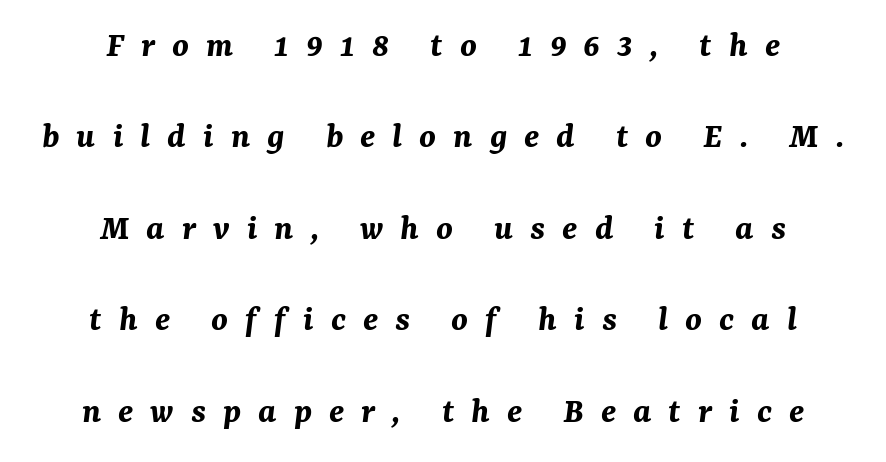
The image shows 37 px bold type, italic (leaning right); set centered, loose line spacing (2.47x), unusually wide letter spacing (+0.46 em), not underlined; medium stroke contrast and a medium x-height.
